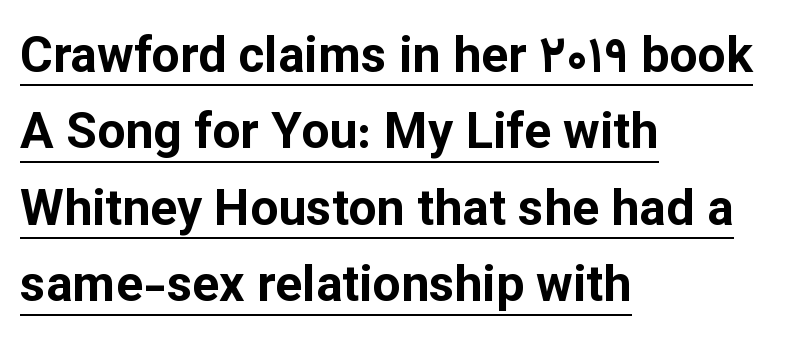
Q: Is the text bold? A: Yes.
Q: Is the text italic (slanted)? A: No, it is upright.
Q: Is the typeface a serif or a sans-serif typeface? A: Sans-serif.
Q: Is the text underlined? A: Yes.
Q: How is the paragraph aligned? A: Left-aligned.
Q: Is the spacing between letters normal or unusually wide? A: Normal.
Q: Is the spacing between lines tight, normal or loose? A: Normal.
Q: Width (condensed, normal, or wide)? A: Normal.
Q: Stroke contrast? A: Low.
Q: x-height? A: Medium.
Q: Monospaced? A: No.
